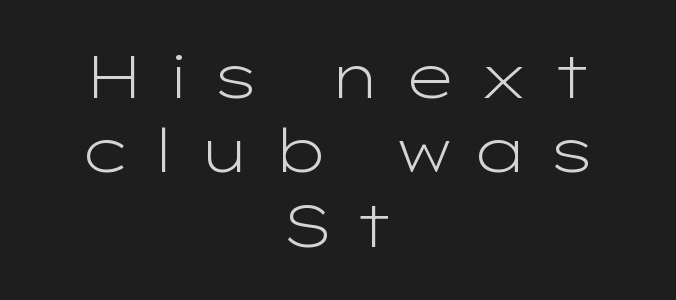
{"serif": "no", "italic": "no", "bold": "no", "weight": "light", "width": "wide", "stroke_contrast": "low", "x_height": "medium", "monospaced": "no", "underline": "no", "align": "center", "line_spacing_ratio": 1.24, "letter_spacing": "wide", "letter_spacing_em": 0.31, "glyph_px": 60}
